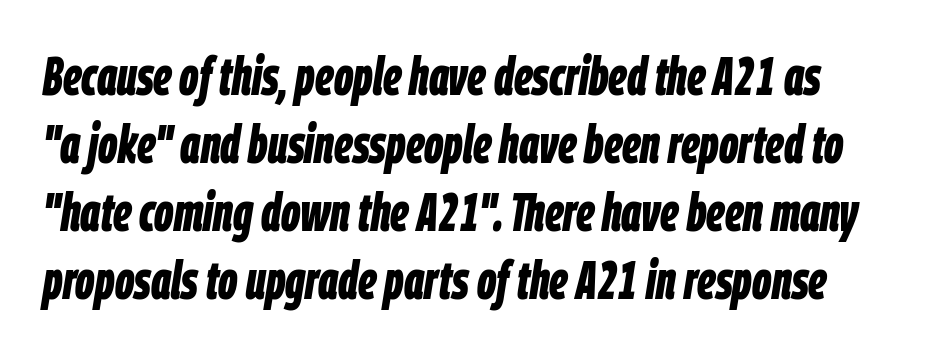
Q: Is the text bold? A: Yes.
Q: Is the text italic (slanted)? A: Yes, it leans right by about 9 degrees.
Q: Is the text underlined? A: No.
Q: Is the spacing between letters normal or unusually wide? A: Normal.
Q: Is the spacing between lines tight, normal or loose? A: Normal.
Q: Width (condensed, normal, or wide)? A: Condensed.
Q: Stroke contrast? A: Low.
Q: x-height? A: Large.
Q: Monospaced? A: No.
